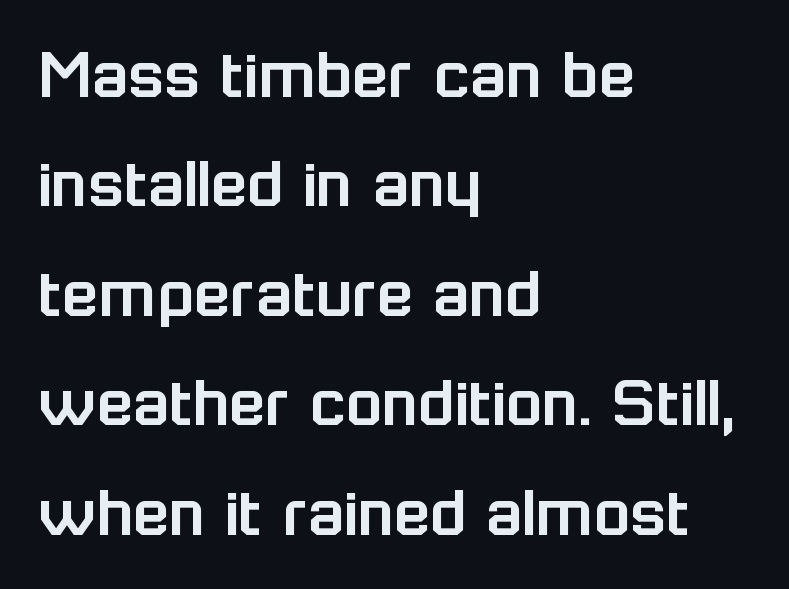
The line texture is even and compact thanks to regular tracking. Each letter keeps its own natural width here, so spacing adapts to shape. The letters stand upright; this is a roman face. I'd call this a sans setting — the letters go barefoot. The area under the type is left untouched.
